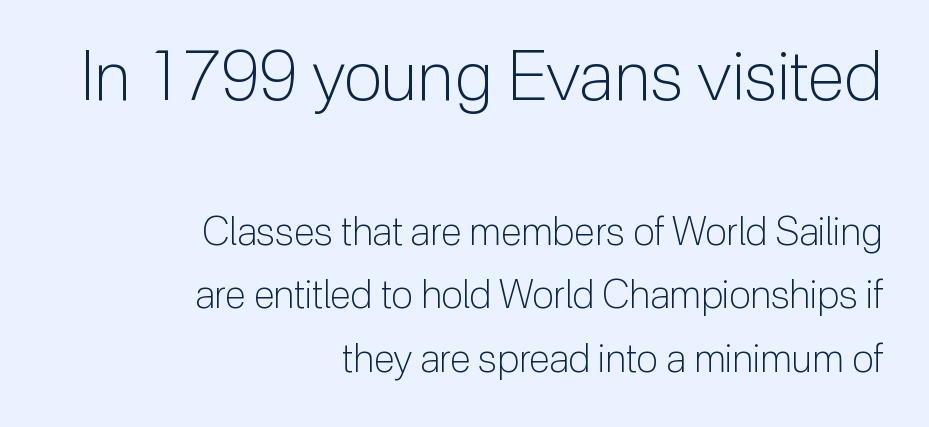
Stems here are at most as thick as an everyday book face. Students, observe: this is what conventionally led text looks like. Bare-footed words on every line. In terms of posture, this sample is upright. Is the lower block the larger one? No — the upper block carries the bigger type. Layout note: lines flush right.
